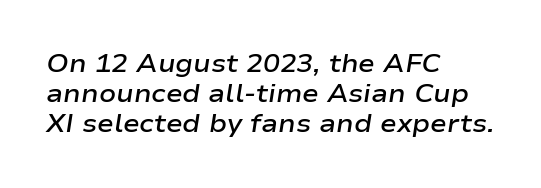
Q: Is the text bold? A: Semi-bold.
Q: Is the text italic (slanted)? A: Yes, it leans right by about 9 degrees.
Q: Is the text underlined? A: No.
Q: How is the paragraph aligned? A: Left-aligned.
Q: Is the spacing between letters normal or unusually wide? A: Normal.
